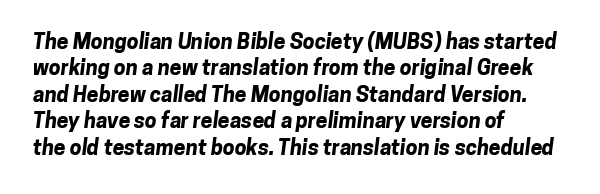
{"bold": "yes", "underline": "no", "align": "left", "line_spacing": "normal", "line_spacing_ratio": 1.26, "letter_spacing": "normal", "letter_spacing_em": 0.0, "glyph_px": 21}
